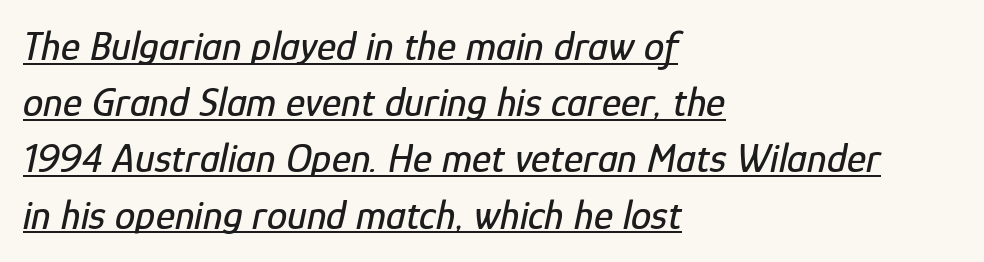
You can see a thin bar hugging the bottom of the glyphs. The rendering uses natural spacing where letterforms have individual widths. The lines sit at an ordinary, default distance from one another. Notice how the stems are inclined rather than vertical — that's the hallmark of italics. These lines are set flush left with a ragged right edge.
